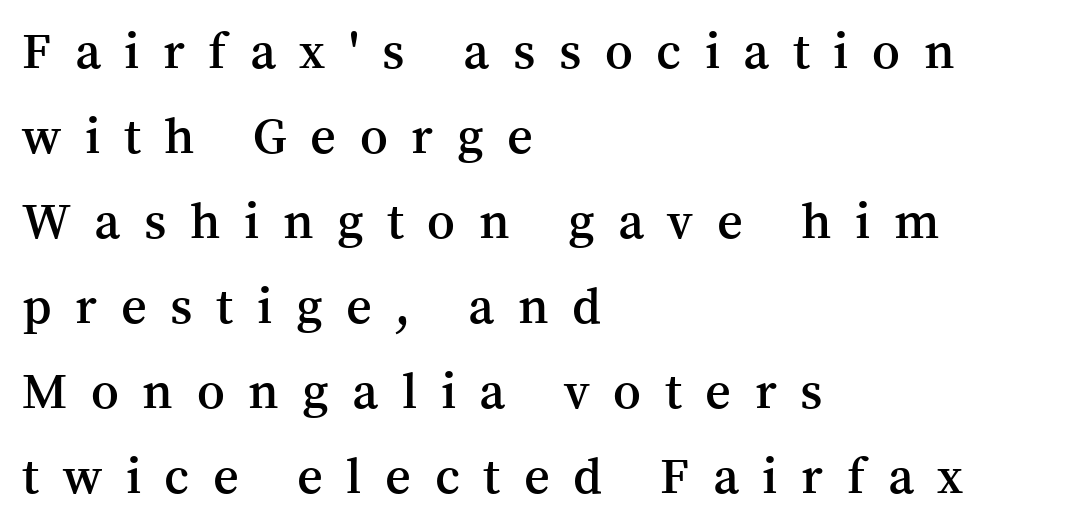
Classification — serif. The strokes are fattened partway — semibold, not bold. The face used here is rendered with a markedly widened letterfit. Vertical spacing — default. Unlike italic type, these characters show no tilt at all.
